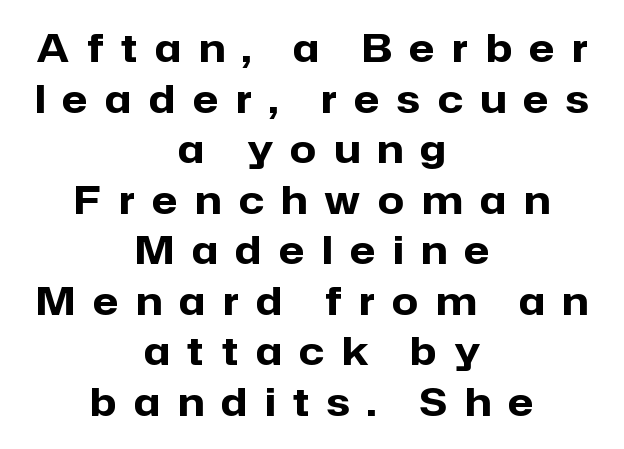
Any mark beneath the type? The region is blank. Each letter keeps its own natural width here, so spacing adapts to shape. I'd describe the lettering as bold — thick and assertive. The passage shown has open, widely tracked lettering throughout. Typeset on center — no edge is straight. No italicization has been applied; the sample stays upright.
